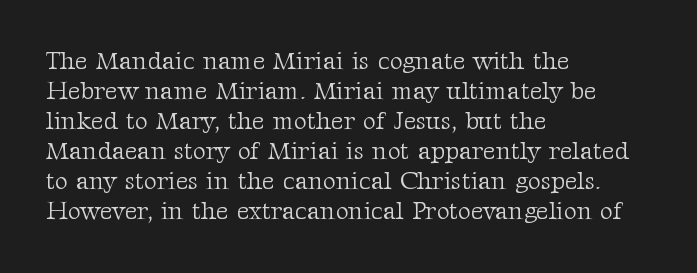
The image shows 25 px text type, upright; set left-aligned, line spacing 1.2x, normal letter spacing, not underlined.
